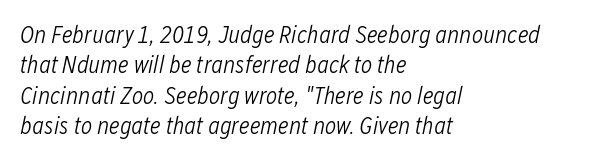
Designer's note — italics engaged. Short note: letters normally spaced. The typesetting does not lean heavy: it is not bold. This rendering features lettering with no underline. The typesetter chose a ragged-right arrangement here. Notice how descenders clear the ascenders below comfortably — that's standard leading.
